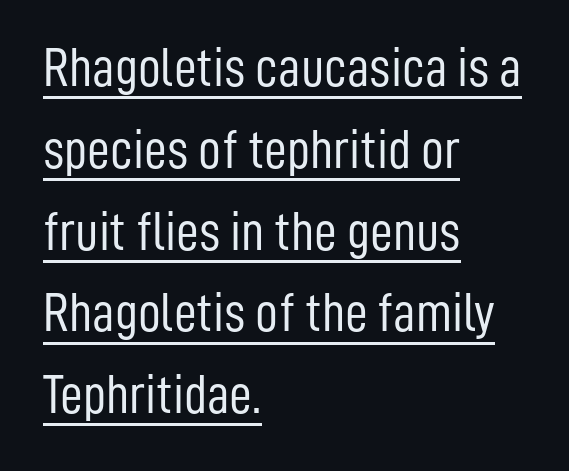
Weight: regular or lighter. Nope, not italic — everything's standing straight. In CSS terms this would be text-align: left. A sans-serif font was chosen for this passage. If you measured baseline to baseline, you'd find a middling distance.
